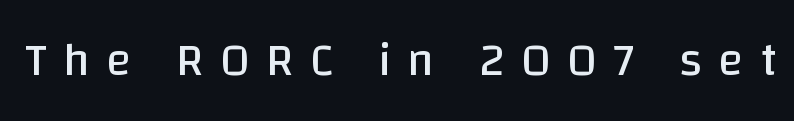
The image shows 47 px regular-weight sans-serif type, upright; set unusually wide letter spacing (+0.35 em), not underlined; low stroke contrast and a large x-height.
